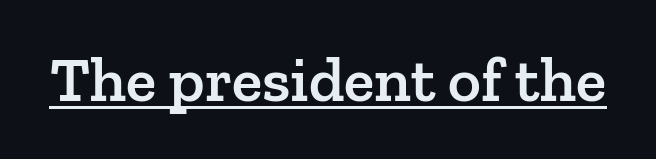
Q: Is the text bold? A: Semi-bold.
Q: Is the text italic (slanted)? A: No, it is upright.
Q: Is the typeface a serif or a sans-serif typeface? A: Serif.
Q: Is the text underlined? A: Yes.
Q: Is the spacing between letters normal or unusually wide? A: Normal.
Q: Width (condensed, normal, or wide)? A: Normal.
Q: Stroke contrast? A: Low.
Q: x-height? A: Medium.
Q: Monospaced? A: No.
